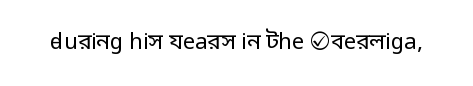
Q: Is the text bold? A: No.
Q: Is the text italic (slanted)? A: No, it is upright.
Q: Is the text underlined? A: No.
Q: Is the spacing between letters normal or unusually wide? A: Normal.
